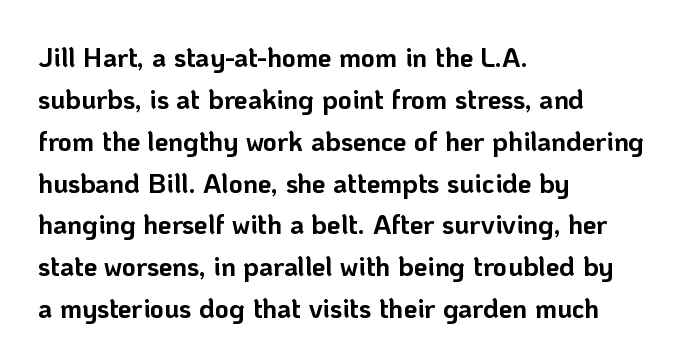
Q: Is the text bold? A: Yes.
Q: Is the text italic (slanted)? A: No, it is upright.
Q: Is the text underlined? A: No.
Q: How is the paragraph aligned? A: Left-aligned.
Q: Is the spacing between letters normal or unusually wide? A: Normal.
Q: Is the spacing between lines tight, normal or loose? A: Normal.
